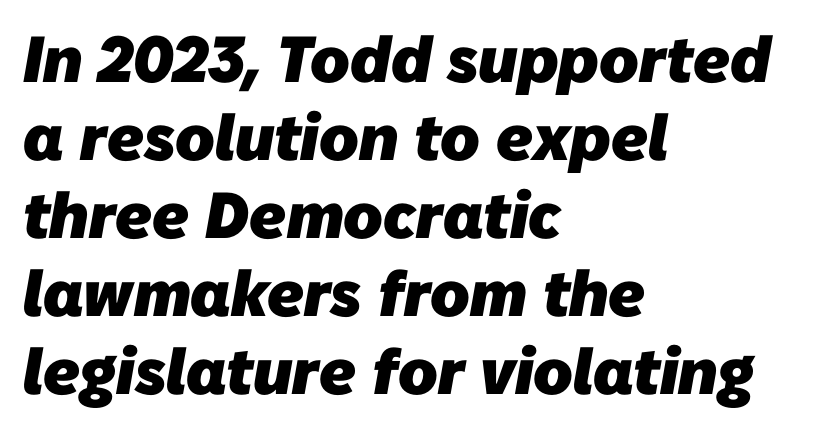
The image shows 65 px heavy sans-serif type; set left-aligned, line spacing 1.2x, normal letter spacing, not underlined; low stroke contrast and a medium x-height.
